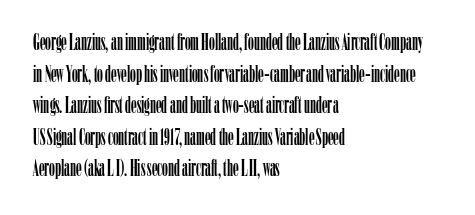
{"italic": "no", "underline": "no", "align": "left", "line_spacing": "normal", "line_spacing_ratio": 1.37, "letter_spacing": "normal", "letter_spacing_em": 0.0, "glyph_px": 23}
